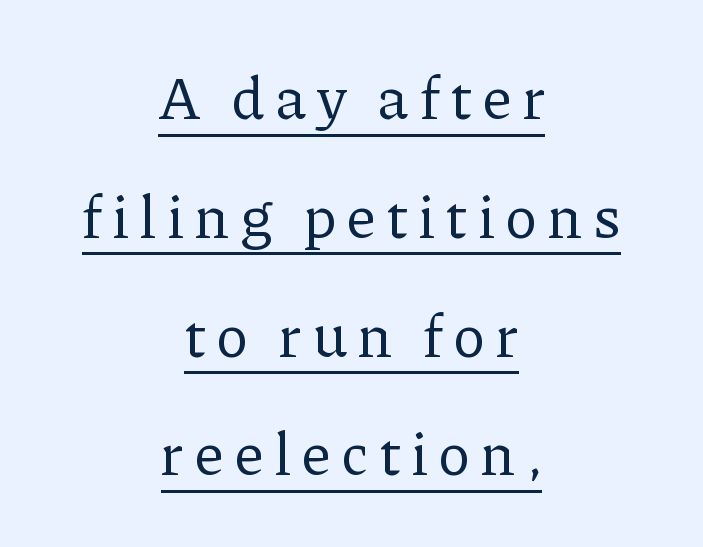
The image shows 60 px regular-weight serif type, upright; set centered, loose line spacing (1.98x), underlined; low stroke contrast and a medium x-height.
